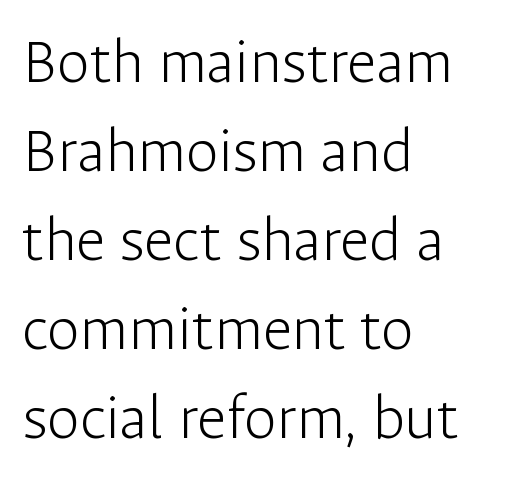
{"serif": "no", "italic": "no", "bold": "no", "weight": "light", "width": "normal", "stroke_contrast": "low", "x_height": "medium", "monospaced": "no", "underline": "no", "align": "left", "line_spacing": "normal", "line_spacing_ratio": 1.35, "letter_spacing": "normal", "letter_spacing_em": 0.0, "glyph_px": 66}
